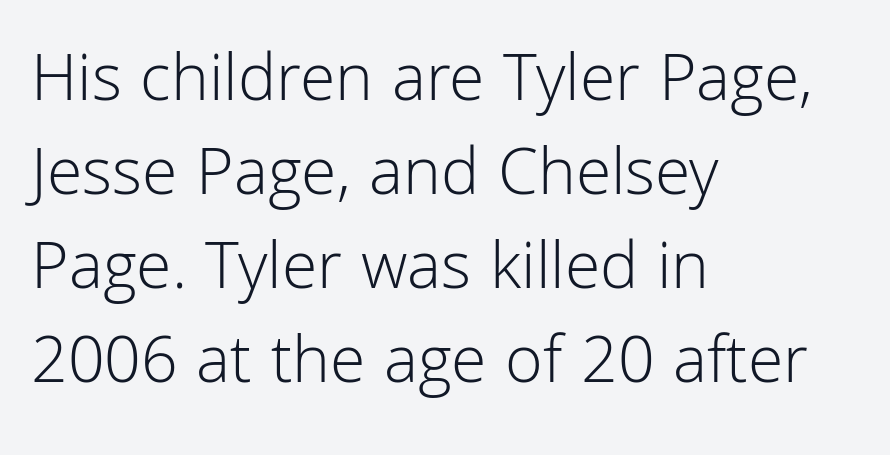
Q: Is the text bold? A: No.
Q: Is the text italic (slanted)? A: No, it is upright.
Q: Is the typeface a serif or a sans-serif typeface? A: Sans-serif.
Q: Is the text underlined? A: No.
Q: How is the paragraph aligned? A: Left-aligned.
Q: Is the spacing between letters normal or unusually wide? A: Normal.
Q: Is the spacing between lines tight, normal or loose? A: Normal.
Q: Width (condensed, normal, or wide)? A: Normal.
Q: Stroke contrast? A: Low.
Q: x-height? A: Medium.
Q: Monospaced? A: No.
